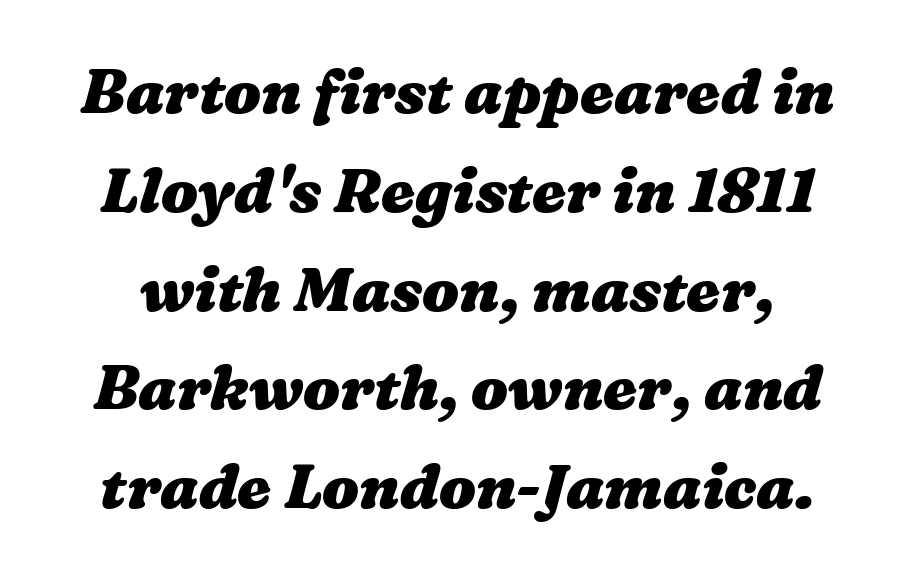
Standard letterfit; no display-style spreading of the glyphs. The words here are not underlined. In terms of weight, the rendering is a true, heavy bold. Does the leading feel generous? No, just average. Note the varied advance widths — an 'i' is clearly narrower than an 'm'.
